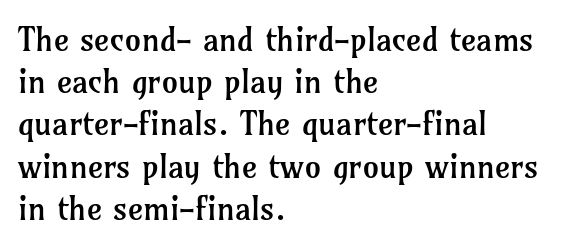
Q: Is the text bold? A: No.
Q: Is the text italic (slanted)? A: No, it is upright.
Q: Is the typeface a serif or a sans-serif typeface? A: Serif.
Q: Is the text underlined? A: No.
Q: How is the paragraph aligned? A: Left-aligned.
Q: Is the spacing between letters normal or unusually wide? A: Normal.
Q: Is the spacing between lines tight, normal or loose? A: Normal.
Q: Width (condensed, normal, or wide)? A: Normal.
Q: Stroke contrast? A: Low.
Q: x-height? A: Medium.
Q: Monospaced? A: No.
